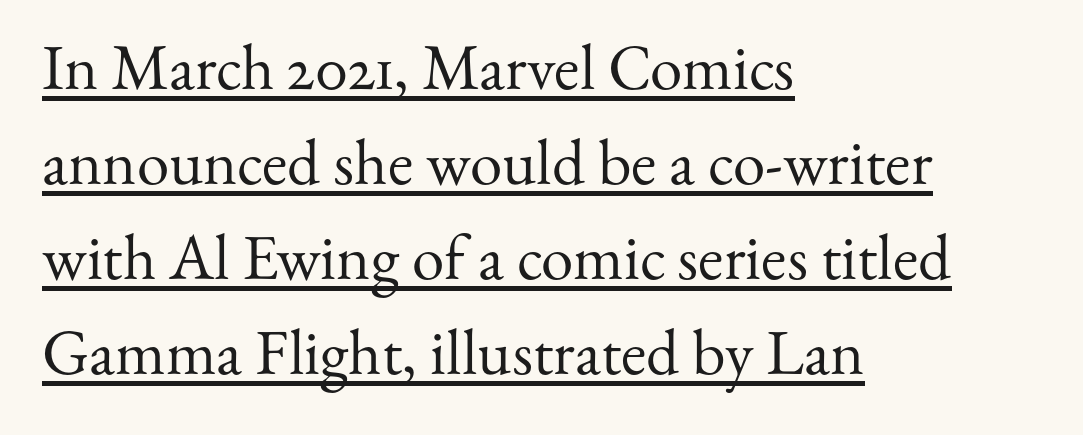
{"serif": "yes", "italic": "no", "bold": "no", "weight": "regular", "width": "normal", "stroke_contrast": "medium", "x_height": "small", "monospaced": "no", "underline": "yes", "align": "left", "line_spacing": "normal", "line_spacing_ratio": 1.46, "letter_spacing": "normal", "letter_spacing_em": 0.0, "glyph_px": 65}
